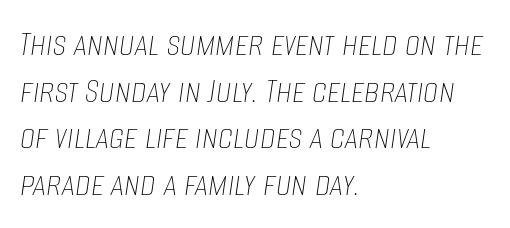
{"italic": "yes", "lean": "right", "slant_degrees": 8, "bold": "no", "weight": "thin", "width": "condensed", "stroke_contrast": "low", "x_height": "large", "monospaced": "no", "underline": "no", "align": "left", "line_spacing_ratio": 1.23, "letter_spacing": "normal", "letter_spacing_em": 0.0, "glyph_px": 38}
